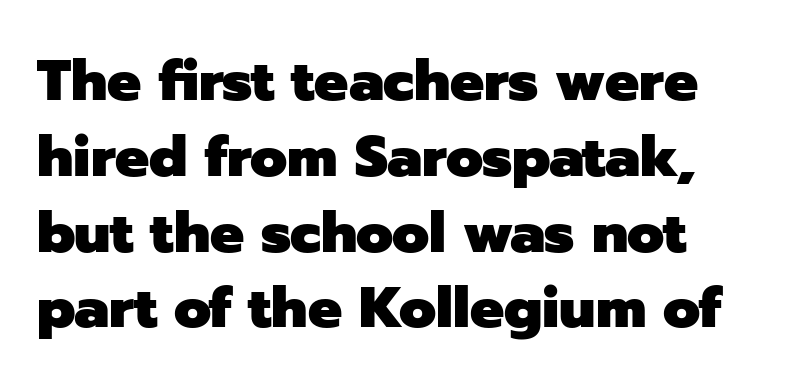
The image shows 57 px heavy sans-serif type, upright; set left-aligned, normal line spacing (1.33x), normal letter spacing, not underlined; low stroke contrast and a medium x-height.
